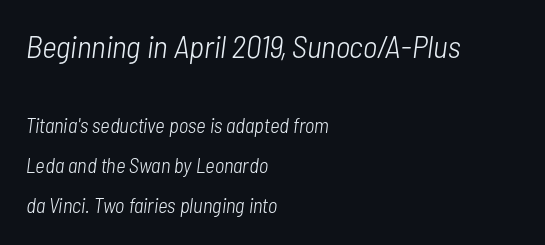
Q: Is the text bold? A: No.
Q: Is the text italic (slanted)? A: Yes, it leans right by about 7 degrees.
Q: Is the text underlined? A: No.
Q: How is the paragraph aligned? A: Left-aligned.
Q: Is the spacing between letters normal or unusually wide? A: Normal.
Q: Is the spacing between lines tight, normal or loose? A: Loose.
Q: Which block of text is set in a larger size, the first (top) or the second (bottom)? A: The first (top) one.
Q: Width (condensed, normal, or wide)? A: Condensed.
Q: Stroke contrast? A: Low.
Q: x-height? A: Medium.
Q: Monospaced? A: No.
